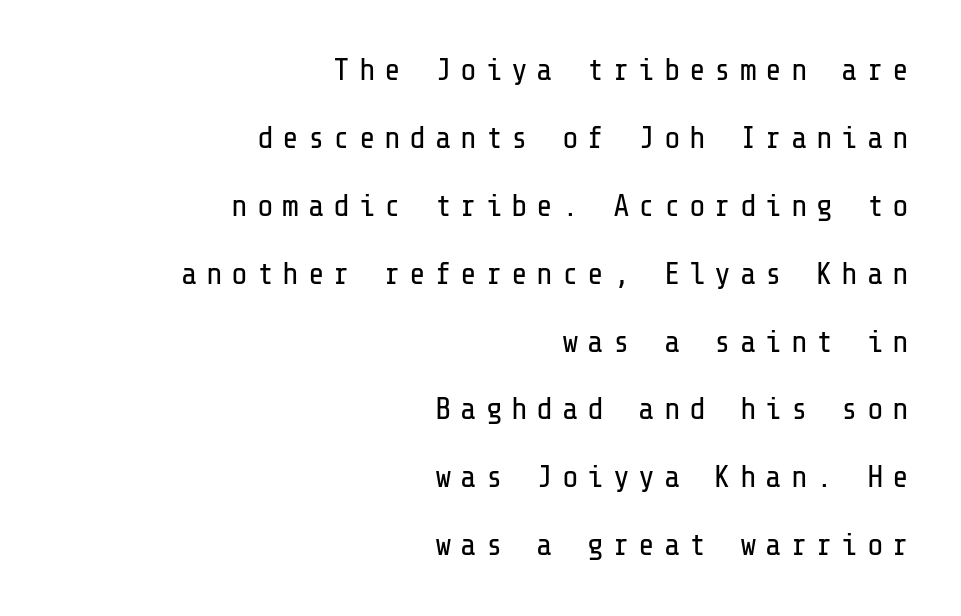
Leading: increased. This rendering widens character spacing well past its baseline value. Words float on clear page, feet unadorned. Layout note: lines flush right. Heaviness? Minimal to ordinary, like unemphasized prose. Serif or sans? Sans — the stroke terminals are bare.
